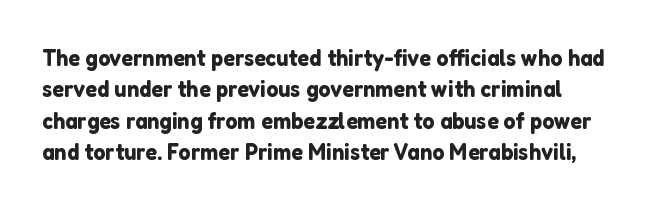
{"italic": "no", "underline": "no", "align": "left", "line_spacing": "normal", "line_spacing_ratio": 1.31, "letter_spacing": "normal", "letter_spacing_em": 0.0, "glyph_px": 24}
